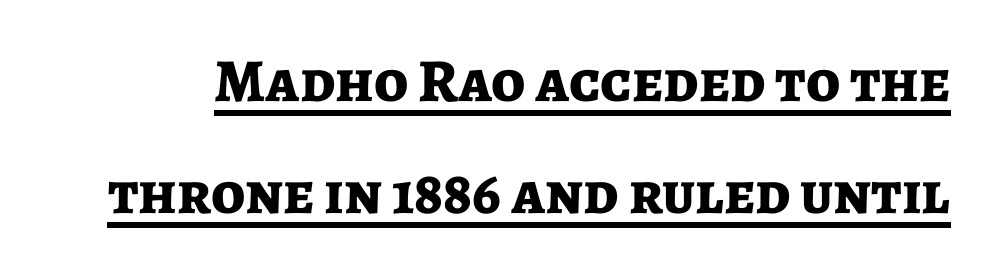
{"serif": "no", "italic": "no", "bold": "yes", "weight": "bold", "width": "normal", "stroke_contrast": "low", "x_height": "medium", "monospaced": "no", "underline": "yes", "line_spacing_ratio": 1.84, "letter_spacing": "normal", "letter_spacing_em": 0.0, "glyph_px": 61}
